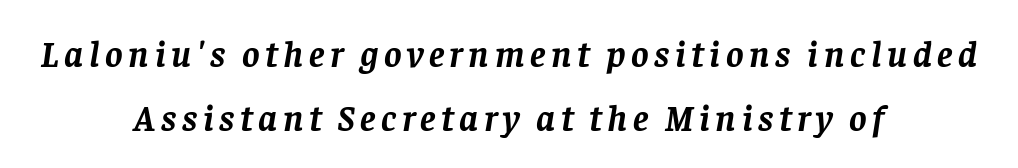
Chunky letters — that's bold for sure. The typeface chosen for these lines features serifs. These lines were composed using italics. The baseline area is clear.
